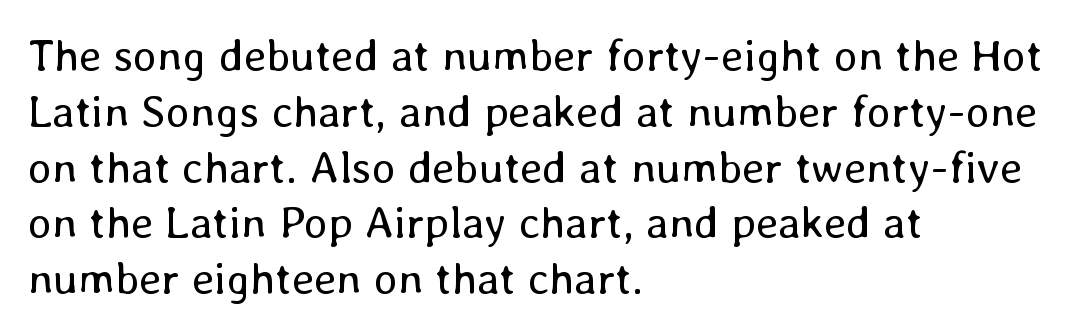
Q: Is the text bold? A: No.
Q: Is the text italic (slanted)? A: No, it is upright.
Q: Is the text underlined? A: No.
Q: How is the paragraph aligned? A: Left-aligned.
Q: Is the spacing between letters normal or unusually wide? A: Normal.
Q: Width (condensed, normal, or wide)? A: Normal.
Q: Stroke contrast? A: Low.
Q: x-height? A: Medium.
Q: Monospaced? A: No.
